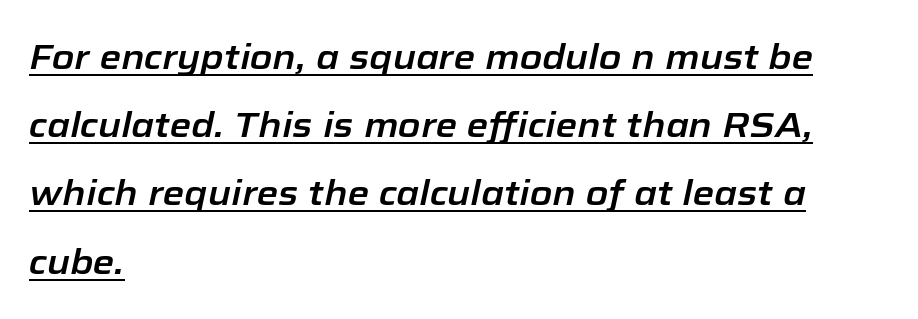
Q: Is the text italic (slanted)? A: Yes, it leans right by about 12 degrees.
Q: Is the text underlined? A: Yes.
Q: How is the paragraph aligned? A: Left-aligned.
Q: Is the spacing between letters normal or unusually wide? A: Normal.
Q: Is the spacing between lines tight, normal or loose? A: Loose.
Q: Width (condensed, normal, or wide)? A: Normal.
Q: Stroke contrast? A: Low.
Q: x-height? A: Medium.
Q: Monospaced? A: No.
